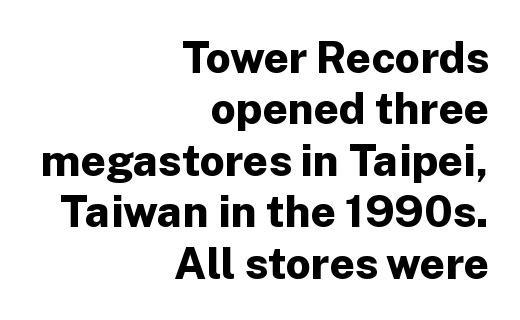
The letters stand upright; this is a roman face. Only glyphs here, with clear space below each row. The characters look thick and weighty, a clear bold. Does the type have serifs? No, each stem ends abruptly. This rendering uses right alignment, leaving the left contour irregular. Character widths vary here, with narrow letters taking less room than wide ones.
